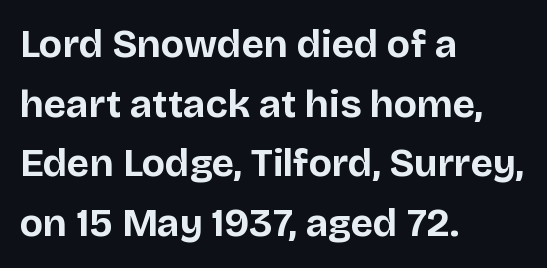
The image shows 39 px bold sans-serif type, upright; set left-aligned, normal line spacing (1.53x), normal letter spacing, not underlined; low stroke contrast and a large x-height.
